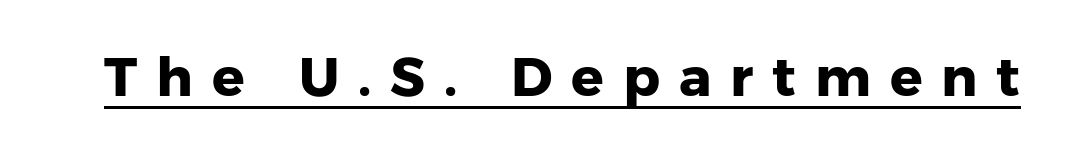
Caption: bold face, heavy strokes. Note the varied advance widths — an 'i' is clearly narrower than an 'm'. The tracking jumps out immediately: characters are airy and widely separated. What kind of face is this? One without serifs — a sans. Emphasis is given by a line drawn under the lettering.
